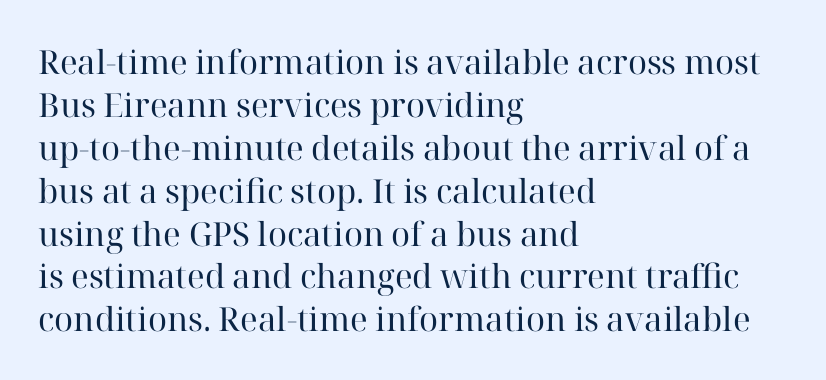
Whoever set this chose a conventional vertical rhythm. Counters stay open thanks to moderate or lighter strokes. One-word summary of the alignment: left. A typesetter would call this proportional, since set widths differ per character. This rendering employs a face with finishing strokes, i.e., a serif. These lines keep a tight, regular rhythm from letter to letter.
